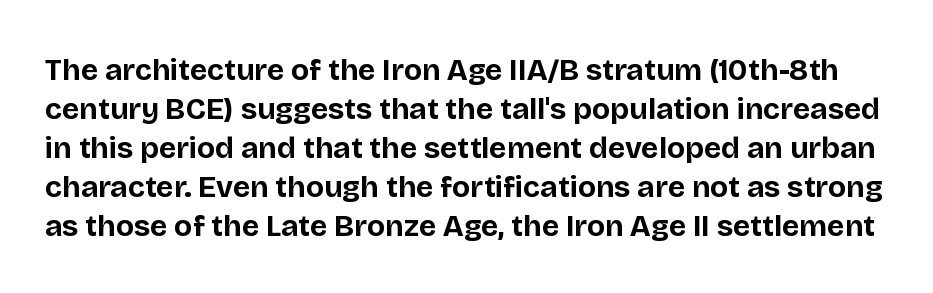
Q: Is the text bold? A: Yes.
Q: Is the text italic (slanted)? A: No, it is upright.
Q: Is the typeface a serif or a sans-serif typeface? A: Sans-serif.
Q: Is the text underlined? A: No.
Q: Is the spacing between letters normal or unusually wide? A: Normal.
Q: Is the spacing between lines tight, normal or loose? A: Normal.
Q: Width (condensed, normal, or wide)? A: Normal.
Q: Stroke contrast? A: Low.
Q: x-height? A: Large.
Q: Monospaced? A: No.
